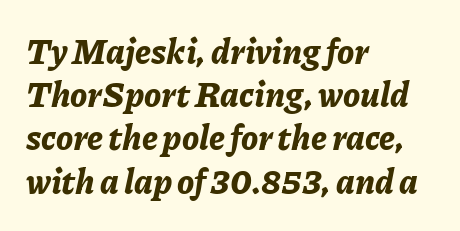
These lines keep a tight, regular rhythm from letter to letter. Rule under the text: the space is simply empty. Thick stems and heavy bowls — unmistakably bold. The rendering uses a moderate line-height, typical for paragraphs. Where is the straight margin? On the left. Quick note: italic.
